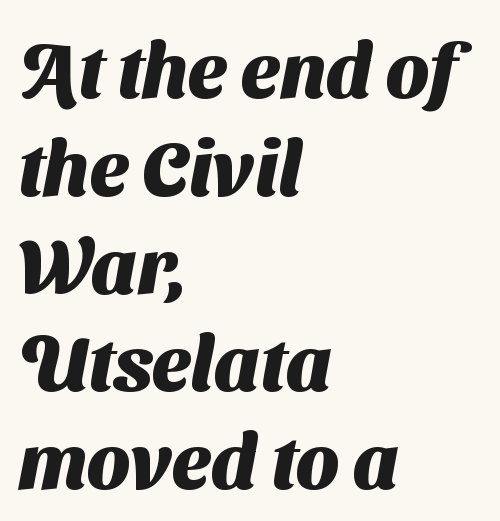
The image shows 77 px heavy sans-serif type; set left-aligned, normal line spacing (1.27x), normal letter spacing, not underlined; medium stroke contrast and a medium x-height.
